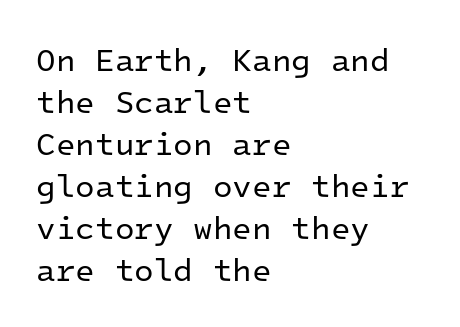
The image shows 32 px regular-weight sans-serif type, upright, monospaced; set left-aligned, normal line spacing (1.31x), normal letter spacing, not underlined; low stroke contrast and a medium x-height.
